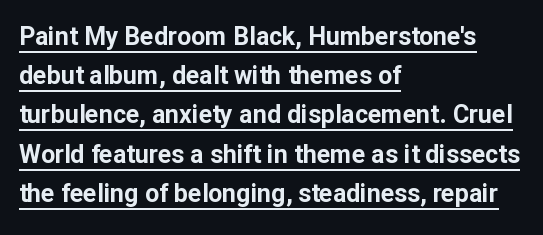
Baseline-to-baseline distance is the conventional proportion of letter height. The lines are quadded left. The rendered words wear a rule along their underside. These words are printed bold, with thick strokes throughout. Students, note that the glyphs here touch the page at normal intervals.
